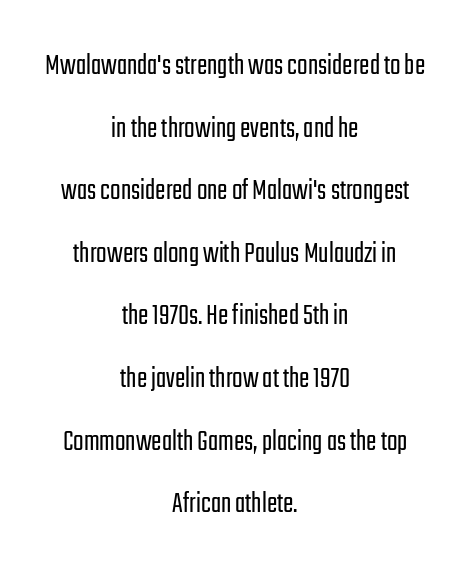
The image shows 31 px light, condensed sans-serif type, upright; set centered, loose line spacing (2.02x), normal letter spacing, not underlined; low stroke contrast and a medium x-height.
